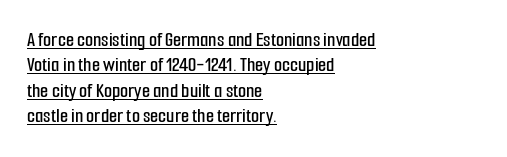
Q: Is the text italic (slanted)? A: No, it is upright.
Q: Is the text underlined? A: Yes.
Q: How is the paragraph aligned? A: Left-aligned.
Q: Is the spacing between letters normal or unusually wide? A: Normal.
